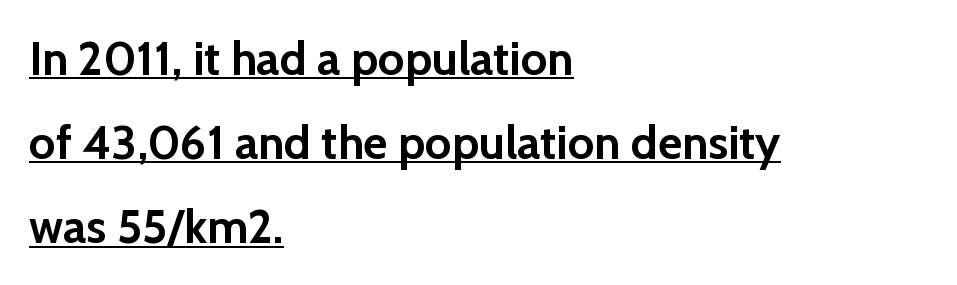
Short and long lines alike share a common starting point at left. Varying glyph widths throughout — classic text-font behaviour. Between one letter and the next there's only the usual sliver of space. What weight is shown? A full bold with thick strokes. Vertical strokes here are truly vertical.
